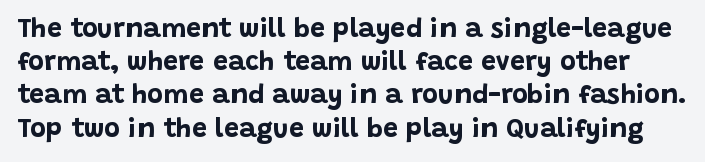
Nobody drew a line under any word here. Letter spacing: default. This is the regular roman posture of the typeface. In terms of weight, the rendering is a true, heavy bold.
